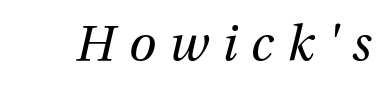
The image shows 50 px regular-weight type, italic (leaning right); set unusually wide letter spacing (+0.27 em), not underlined; medium stroke contrast and a medium x-height.
